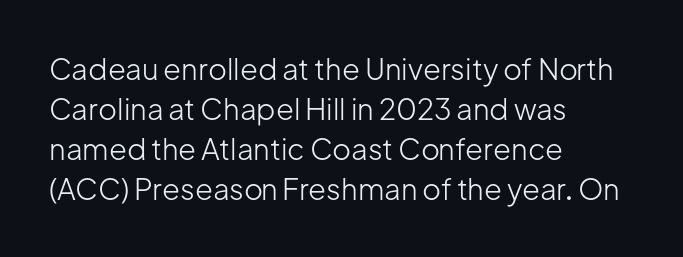
These lines stack with their left ends in a neat column. This is not heavy type; no bold has been used. Quick note: interline space is typical. The axis of the letterforms is exactly vertical. This sample has the flowing, uneven cadence of proportional lettering.
